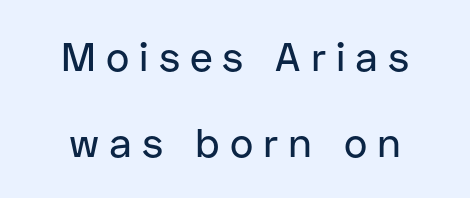
{"serif": "no", "italic": "no", "width": "normal", "stroke_contrast": "low", "x_height": "medium", "monospaced": "no", "underline": "no", "line_spacing": "loose", "line_spacing_ratio": 2.16, "letter_spacing": "wide", "letter_spacing_em": 0.25, "glyph_px": 40}
